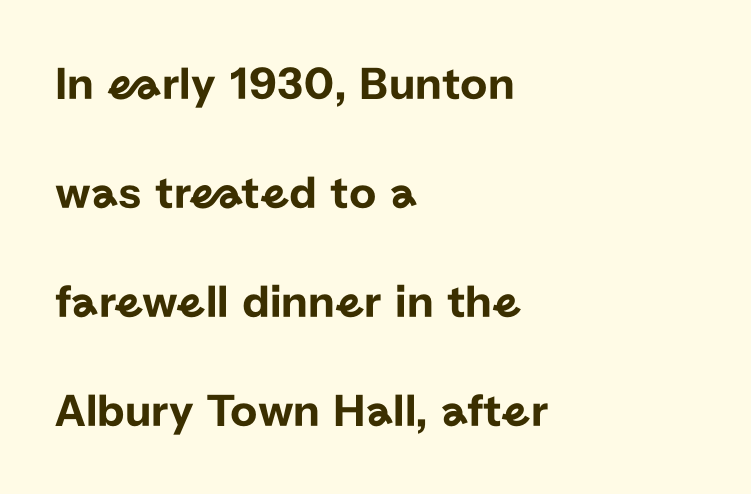
Italic: no, the glyphs are upright roman. Spacing verdict: proportional, widths tailored to each character. Words appear dense and cohesive because spacing is normal. One glance says open: line gaps are wider than usual.
